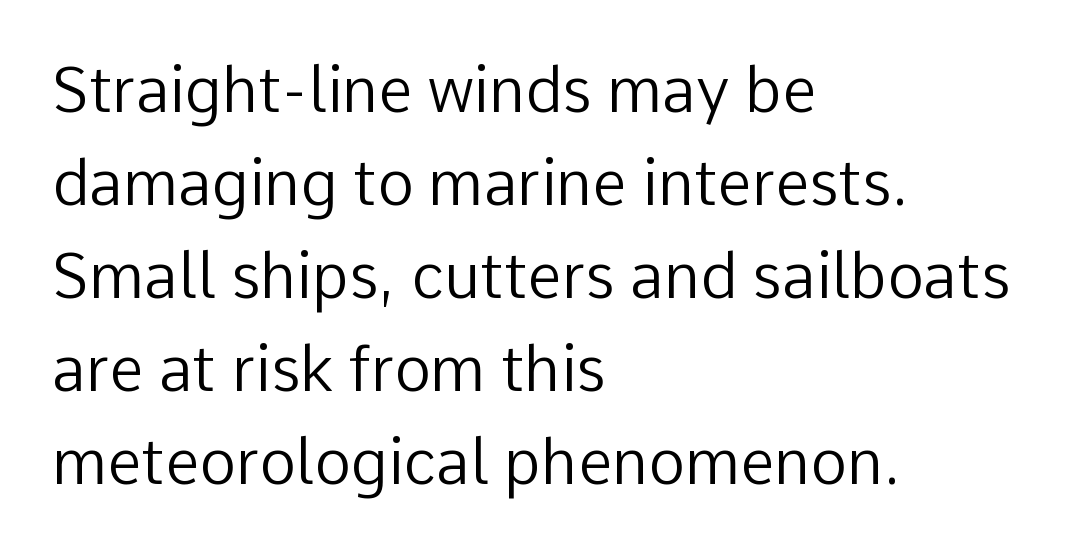
Q: Is the text bold? A: No.
Q: Is the text italic (slanted)? A: No, it is upright.
Q: Is the typeface a serif or a sans-serif typeface? A: Sans-serif.
Q: Is the text underlined? A: No.
Q: How is the paragraph aligned? A: Left-aligned.
Q: Is the spacing between letters normal or unusually wide? A: Normal.
Q: Is the spacing between lines tight, normal or loose? A: Normal.
Q: Width (condensed, normal, or wide)? A: Normal.
Q: Stroke contrast? A: Low.
Q: x-height? A: Medium.
Q: Monospaced? A: No.
